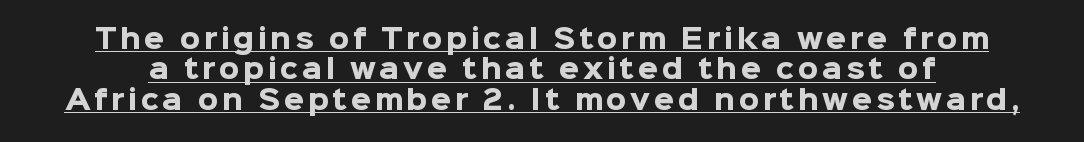
Every stem runs plumb, perpendicular to the baseline. Heavy-handed strokes throughout: this text is bold. A rule runs beneath these lines of type.
